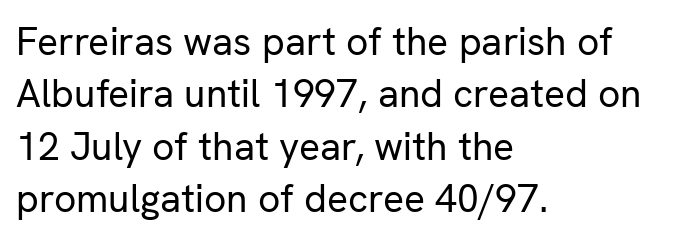
The image shows 39 px regular-weight sans-serif type, upright; set left-aligned, normal line spacing (1.34x), normal letter spacing, not underlined; low stroke contrast and a medium x-height.
